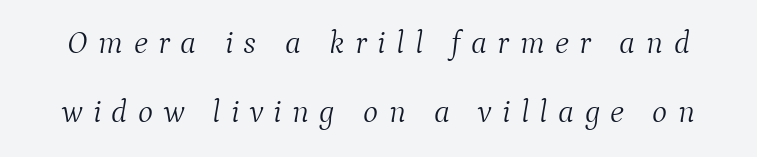
{"serif": "yes", "italic": "yes", "lean": "right", "slant_degrees": 9, "bold": "no", "weight": "light", "width": "normal", "stroke_contrast": "medium", "x_height": "medium", "monospaced": "no", "underline": "no", "line_spacing": "loose", "line_spacing_ratio": 2.17, "letter_spacing": "wide", "letter_spacing_em": 0.33, "glyph_px": 32}
